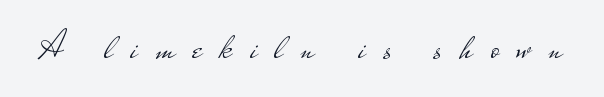
The image shows 40 px light, wide sans-serif type; set unusually wide letter spacing (+0.45 em), not underlined; low stroke contrast and a small x-height.
